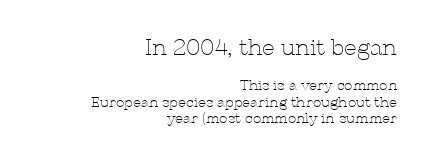
The image shows 22 px text type, upright; set right-aligned, line spacing 1.17x, normal letter spacing, not underlined; the first (top) block is 1.57x larger.
